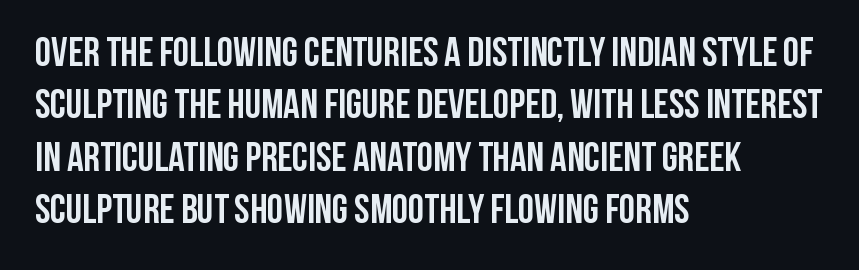
Q: Is the text bold? A: Yes.
Q: Is the text italic (slanted)? A: No, it is upright.
Q: Is the typeface a serif or a sans-serif typeface? A: Sans-serif.
Q: Is the text underlined? A: No.
Q: How is the paragraph aligned? A: Left-aligned.
Q: Is the spacing between letters normal or unusually wide? A: Normal.
Q: Is the spacing between lines tight, normal or loose? A: Normal.
Q: Width (condensed, normal, or wide)? A: Condensed.
Q: Stroke contrast? A: Low.
Q: x-height? A: Large.
Q: Monospaced? A: No.
